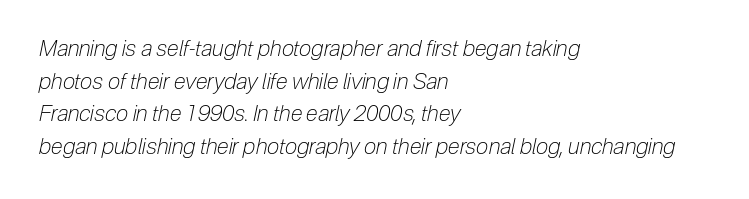
Q: Is the text bold? A: No.
Q: Is the text italic (slanted)? A: Yes, it leans right by about 12 degrees.
Q: Is the text underlined? A: No.
Q: How is the paragraph aligned? A: Left-aligned.
Q: Is the spacing between letters normal or unusually wide? A: Normal.
Q: Is the spacing between lines tight, normal or loose? A: Normal.
